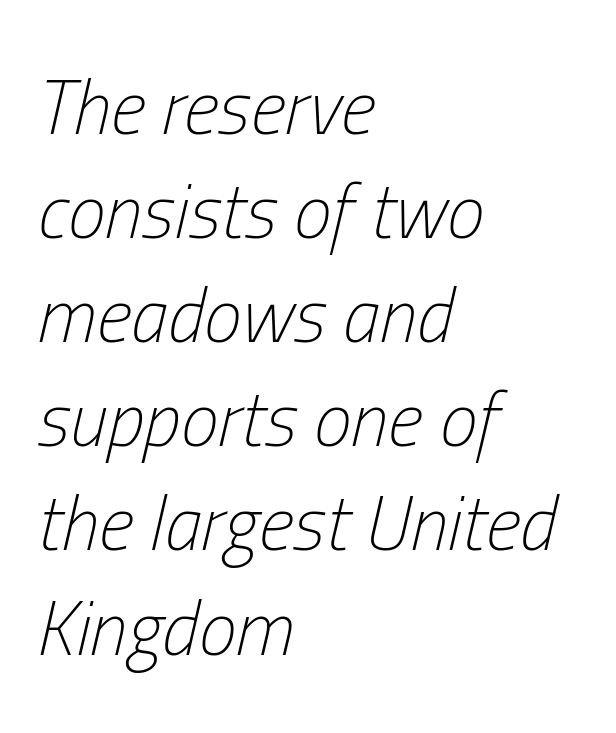
Q: Is the text bold? A: No.
Q: Is the text italic (slanted)? A: Yes, it leans right by about 13 degrees.
Q: Is the text underlined? A: No.
Q: How is the paragraph aligned? A: Left-aligned.
Q: Is the spacing between letters normal or unusually wide? A: Normal.
Q: Is the spacing between lines tight, normal or loose? A: Normal.
Q: Width (condensed, normal, or wide)? A: Condensed.
Q: Stroke contrast? A: Low.
Q: x-height? A: Medium.
Q: Monospaced? A: No.
